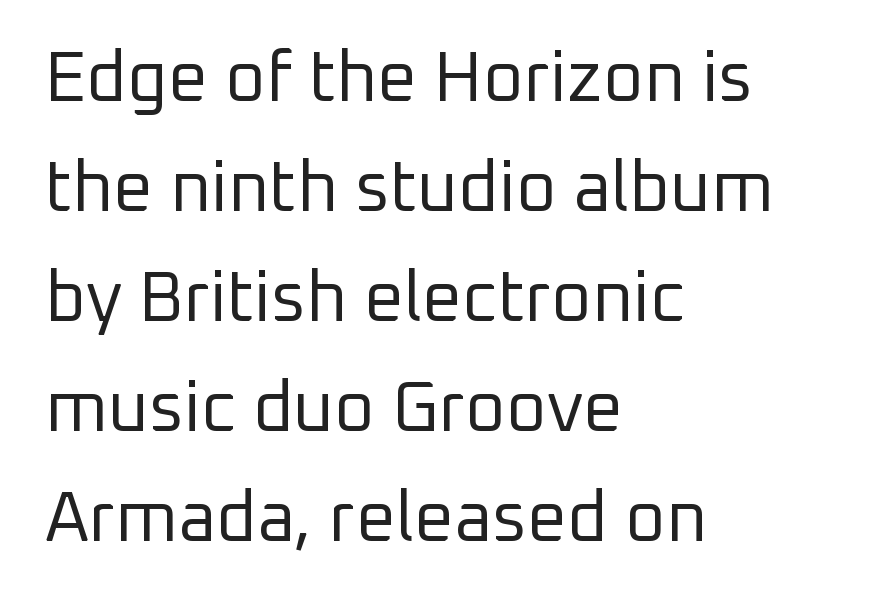
{"serif": "no", "italic": "no", "bold": "no", "weight": "regular", "width": "normal", "stroke_contrast": "low", "x_height": "medium", "monospaced": "no", "underline": "no", "align": "left", "line_spacing": "normal", "line_spacing_ratio": 1.57, "letter_spacing": "normal", "letter_spacing_em": 0.0, "glyph_px": 70}
